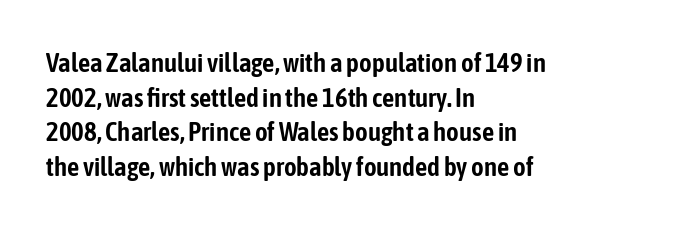
You could call the tracking neutral — neither tight nor loose. Interline gaps are of average width in this sample. The zone under the glyphs is completely vacant. A classic flush-left, rag-right setting is used for this passage. Style check: upright.
